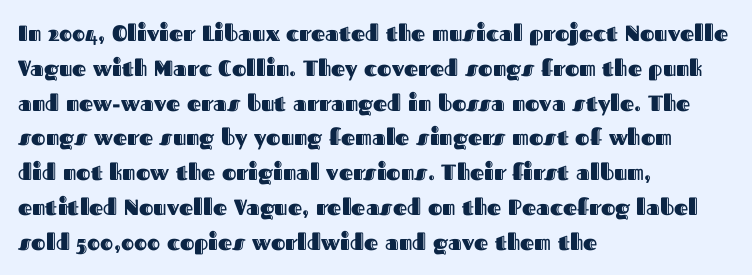
The image shows 22 px text type, upright; set left-aligned, normal line spacing (1.58x), normal letter spacing, not underlined.
